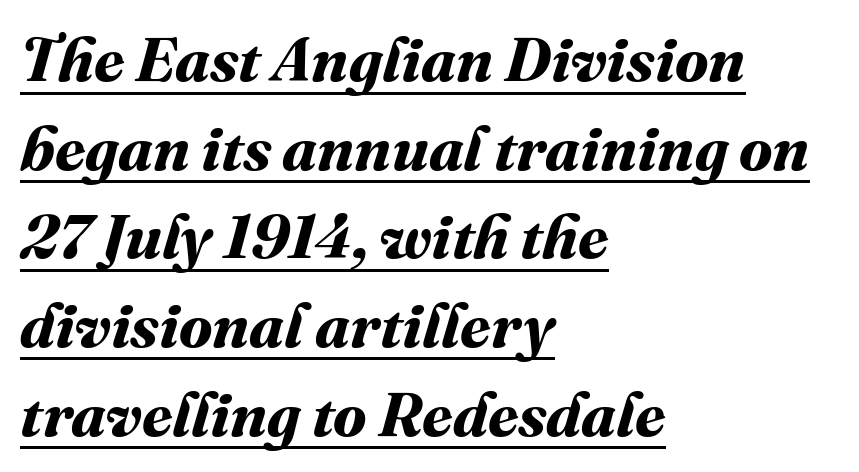
The image shows 62 px bold type; set left-aligned, normal line spacing (1.43x), normal letter spacing, underlined; medium stroke contrast and a medium x-height.
